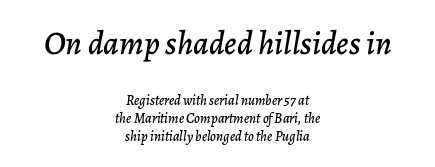
Q: Is the text italic (slanted)? A: Yes, it leans right by about 7 degrees.
Q: Is the text underlined? A: No.
Q: How is the paragraph aligned? A: Centered.
Q: Is the spacing between letters normal or unusually wide? A: Normal.
Q: Is the spacing between lines tight, normal or loose? A: Normal.
Q: Which block of text is set in a larger size, the first (top) or the second (bottom)? A: The first (top) one.
Q: Width (condensed, normal, or wide)? A: Normal.
Q: Stroke contrast? A: Low.
Q: x-height? A: Medium.
Q: Monospaced? A: No.
